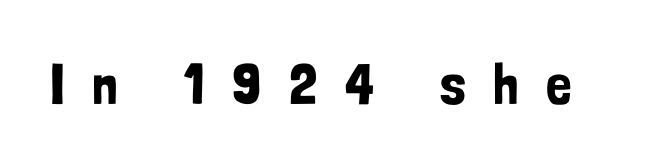
The image shows 57 px condensed sans-serif type, upright; set unusually wide letter spacing (+0.48 em), not underlined; low stroke contrast and a medium x-height.
